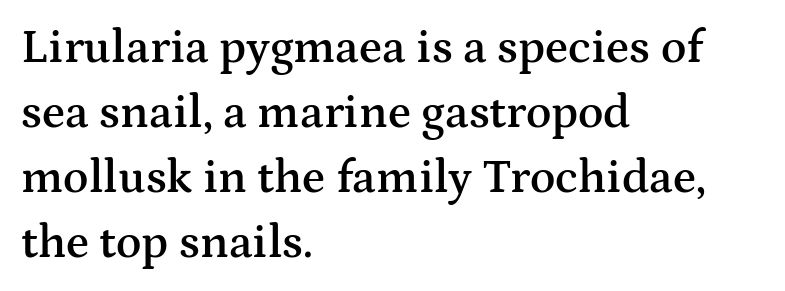
You could call the tracking neutral — neither tight nor loose. Typographic density is moderately raised because the face is semibold. The text was rendered using a seriffed face with decorative stroke endings. Is there much room between lines? A standard amount, neither cramped nor airy. No italicization has been applied; the sample stays upright. Rule under the text: the space is simply empty.
